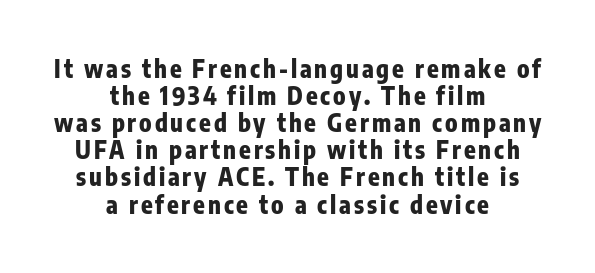
The image shows 24 px bold type, upright; set centered, tight line spacing (1.13x), not underlined.
